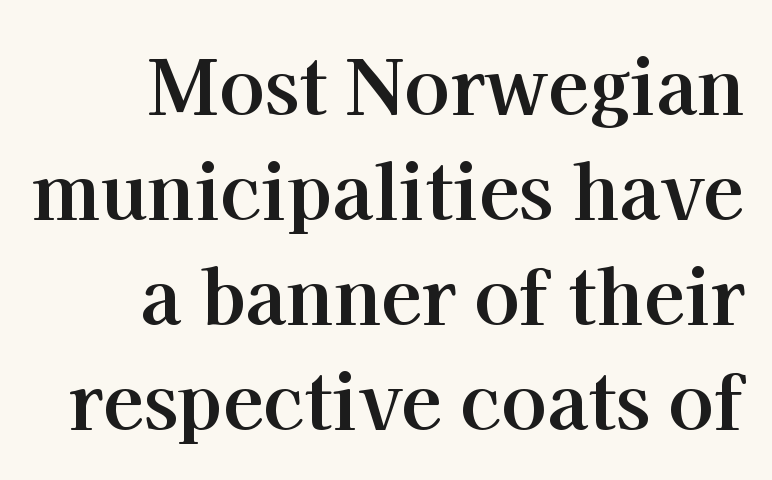
Q: Is the text bold? A: Yes.
Q: Is the text italic (slanted)? A: No, it is upright.
Q: Is the typeface a serif or a sans-serif typeface? A: Serif.
Q: Is the text underlined? A: No.
Q: How is the paragraph aligned? A: Right-aligned.
Q: Is the spacing between letters normal or unusually wide? A: Normal.
Q: Is the spacing between lines tight, normal or loose? A: Normal.
Q: Width (condensed, normal, or wide)? A: Normal.
Q: Stroke contrast? A: High.
Q: x-height? A: Medium.
Q: Monospaced? A: No.
